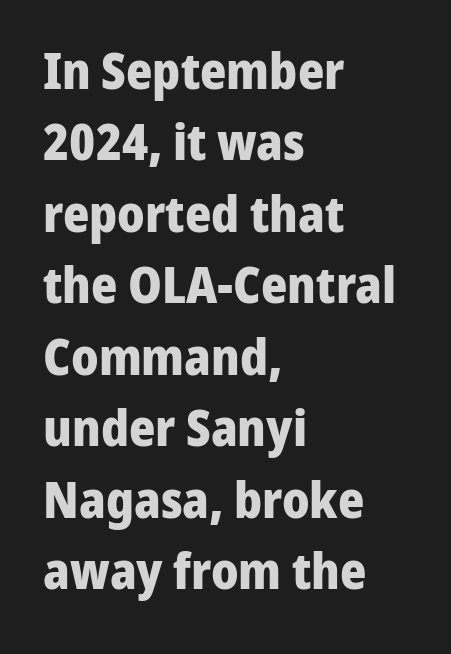
Nothing sits at the stroke ends, so this counts as sans-serif. Looks like regular typesetting: each glyph gets only the width it needs. Designer's note — italics off, roman on. Inter-character spacing is left at the font's built-in metrics. Summary of vertical rhythm: regular, with standard interline spacing. Teacher's note: observe the even left margin — that is flush-left alignment.
